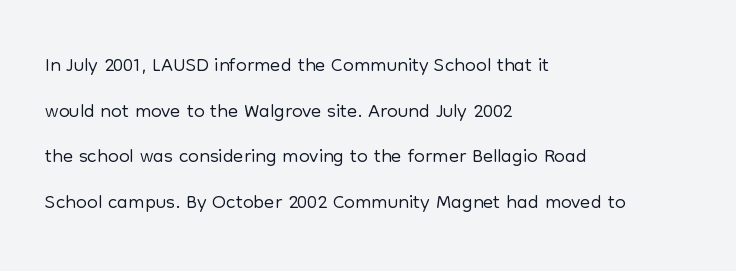
How are the letters spaced? Ordinarily, with no added tracking. Decoration check: the copy has no underline. In terms of leading, this rendering sits right in the middle. The weight would be labelled regular, book, light, or lighter still. The font family rendered here belongs to the sans-serif group. It's the straight-up-and-down kind of type.
